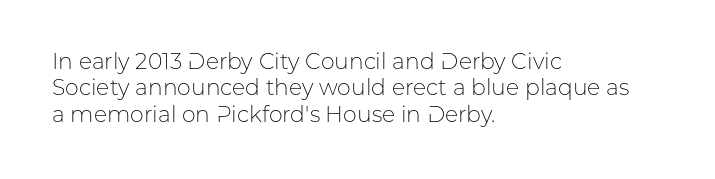
Q: Is the text bold? A: No.
Q: Is the text italic (slanted)? A: No, it is upright.
Q: Is the text underlined? A: No.
Q: How is the paragraph aligned? A: Left-aligned.
Q: Is the spacing between letters normal or unusually wide? A: Normal.
